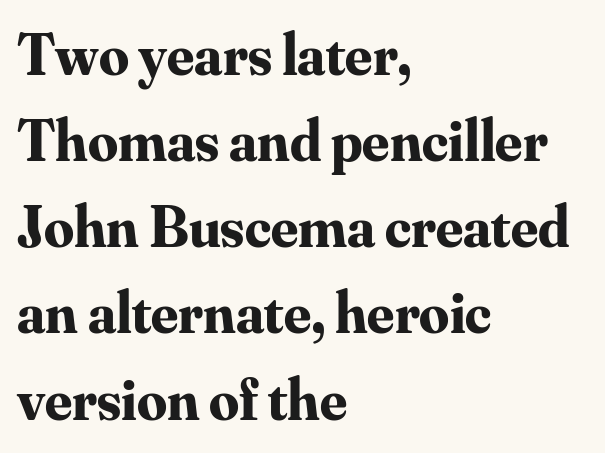
Q: Is the text bold? A: Yes.
Q: Is the text italic (slanted)? A: No, it is upright.
Q: Is the typeface a serif or a sans-serif typeface? A: Serif.
Q: Is the text underlined? A: No.
Q: How is the paragraph aligned? A: Left-aligned.
Q: Is the spacing between letters normal or unusually wide? A: Normal.
Q: Is the spacing between lines tight, normal or loose? A: Normal.
Q: Width (condensed, normal, or wide)? A: Normal.
Q: Stroke contrast? A: Medium.
Q: x-height? A: Small.
Q: Monospaced? A: No.
